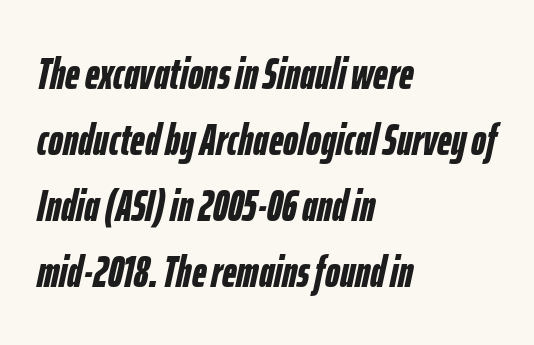
Honestly, there is no underline to notice here at all. Italic? Definitely — the glyphs are oblique. The ragged edge is on the right, which tells us the setting is flush left. The strokes are fattened all the way to bold. Here the glyphs are tracked normally, forming tight word shapes. Do the characters align in a grid? No, the font is proportional.
